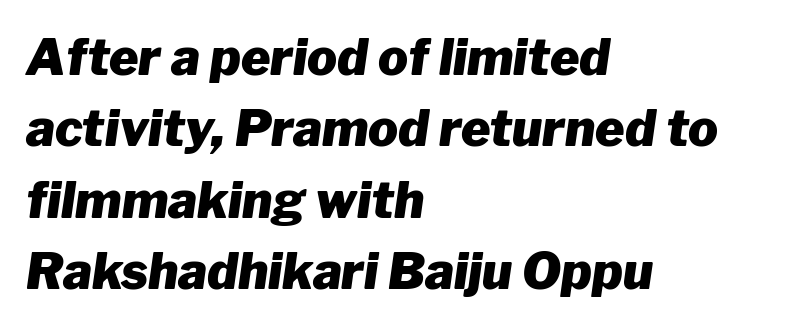
Q: Is the text bold? A: Yes.
Q: Is the text italic (slanted)? A: Yes, it leans right by about 8 degrees.
Q: Is the text underlined? A: No.
Q: How is the paragraph aligned? A: Left-aligned.
Q: Is the spacing between letters normal or unusually wide? A: Normal.
Q: Is the spacing between lines tight, normal or loose? A: Normal.
Q: Width (condensed, normal, or wide)? A: Normal.
Q: Stroke contrast? A: Low.
Q: x-height? A: Medium.
Q: Monospaced? A: No.
